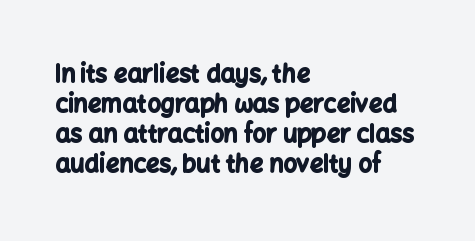
The characters look thick and weighty, a clear bold. Rows of type keep a routine distance in the vertical direction. Each word holds together tightly as a unit, with standard inter-letter gaps. Does the copy run flush right? No — it runs flush left. Beneath every word, the page is bare.
